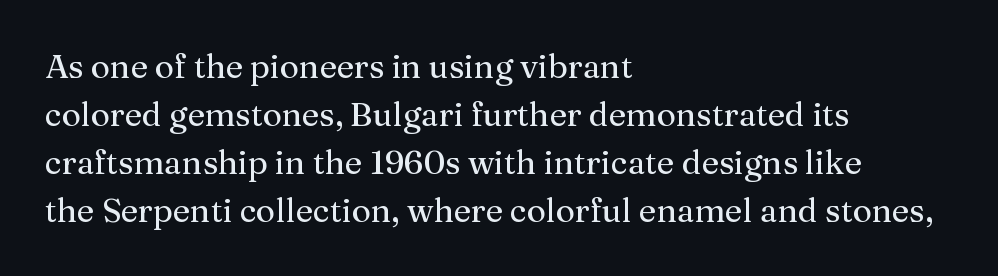
{"serif": "yes", "italic": "no", "width": "normal", "stroke_contrast": "medium", "x_height": "medium", "monospaced": "no", "underline": "no", "align": "left", "line_spacing": "normal", "line_spacing_ratio": 1.45, "letter_spacing": "normal", "letter_spacing_em": 0.0, "glyph_px": 33}
